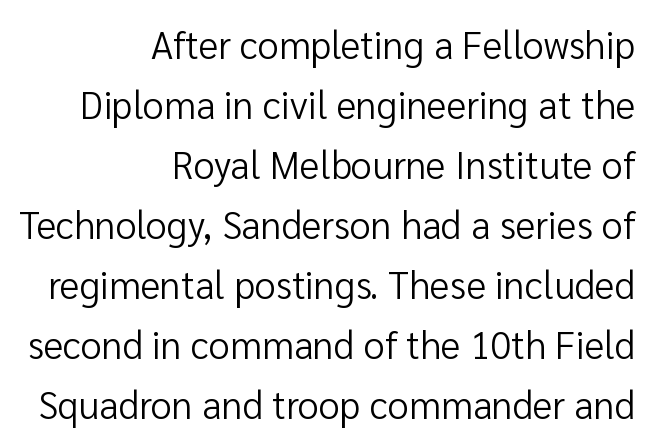
{"serif": "no", "italic": "no", "bold": "no", "weight": "regular", "width": "normal", "stroke_contrast": "low", "x_height": "medium", "monospaced": "no", "underline": "no", "align": "right", "line_spacing": "normal", "line_spacing_ratio": 1.58, "letter_spacing": "normal", "letter_spacing_em": 0.0, "glyph_px": 38}
